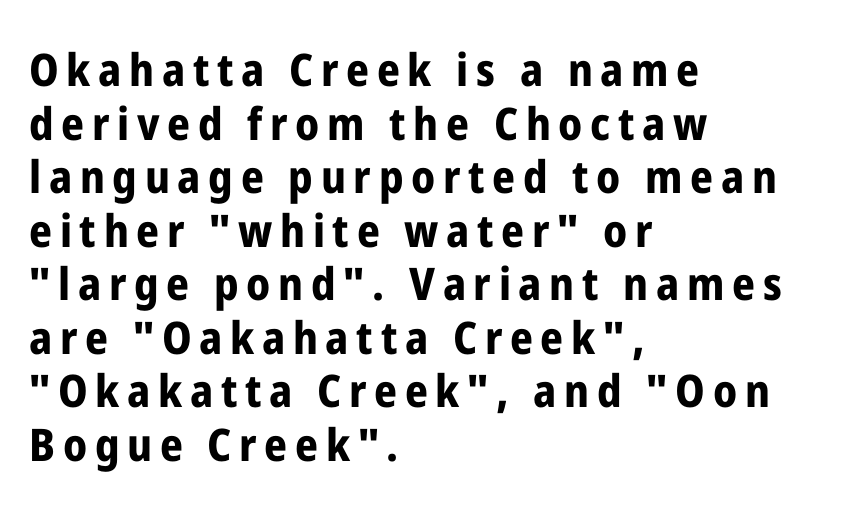
{"serif": "no", "italic": "no", "bold": "yes", "weight": "bold", "width": "condensed", "stroke_contrast": "low", "x_height": "medium", "monospaced": "no", "underline": "no", "align": "left", "line_spacing_ratio": 1.19, "glyph_px": 45}
